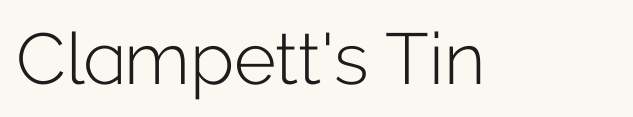
{"serif": "no", "italic": "no", "bold": "no", "weight": "light", "width": "normal", "stroke_contrast": "low", "x_height": "medium", "monospaced": "no", "underline": "no", "letter_spacing": "normal", "letter_spacing_em": 0.0, "glyph_px": 72}
